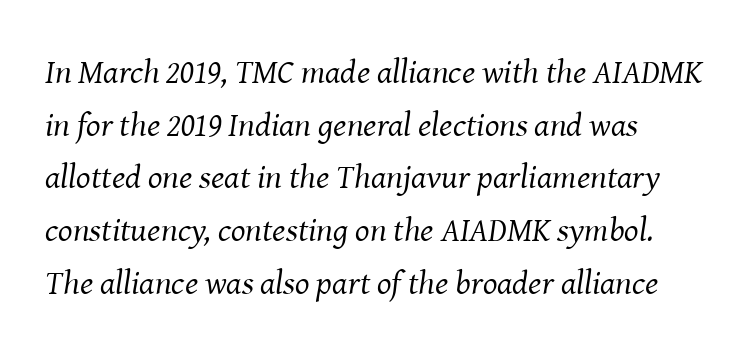
{"serif": "yes", "italic": "yes", "lean": "right", "slant_degrees": 8, "bold": "no", "weight": "regular", "width": "normal", "stroke_contrast": "medium", "x_height": "medium", "monospaced": "no", "underline": "no", "align": "left", "line_spacing": "normal", "line_spacing_ratio": 1.55, "letter_spacing": "normal", "letter_spacing_em": 0.0, "glyph_px": 34}
